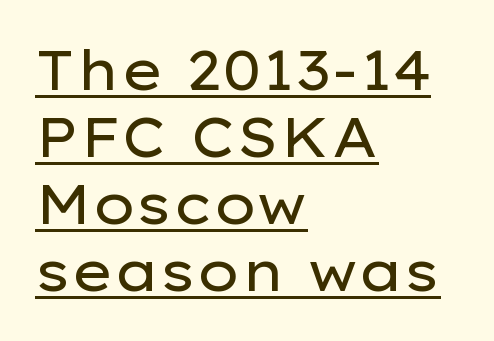
In terms of letterform style, serifs are entirely absent. Compared with typical body copy, the letter spacing here is the same. Caption: face not bold, strokes unweighted. A roman cut, with each character standing at attention.
